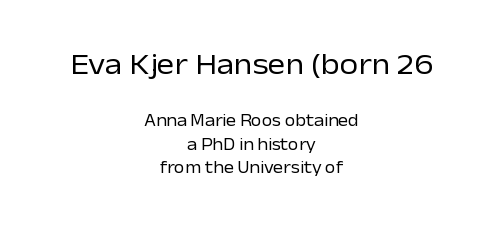
The image shows 30 px regular-weight sans-serif type, upright; set centered, normal line spacing (1.38x), normal letter spacing, not underlined; the first (top) block is 1.76x larger; low stroke contrast and a medium x-height.
